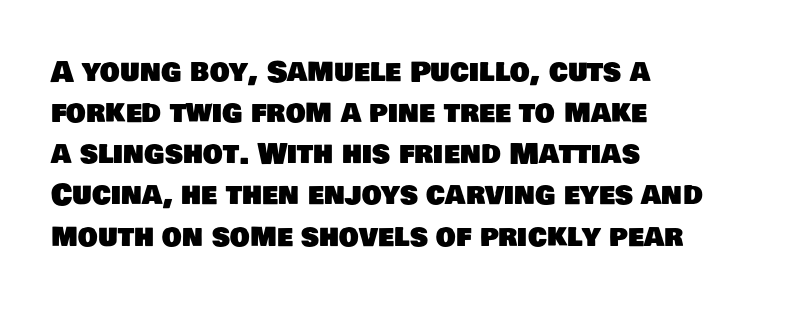
{"serif": "no", "width": "normal", "stroke_contrast": "low", "x_height": "large", "monospaced": "no", "underline": "no", "align": "left", "line_spacing": "normal", "line_spacing_ratio": 1.47, "letter_spacing": "normal", "letter_spacing_em": 0.0, "glyph_px": 28}
